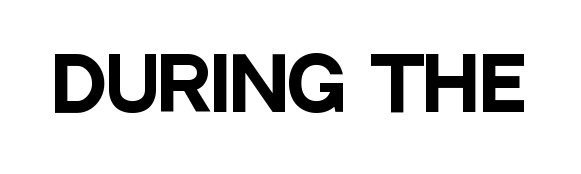
The image shows 71 px heavy, condensed sans-serif type, upright; set normal letter spacing, not underlined; low stroke contrast and a large x-height.
